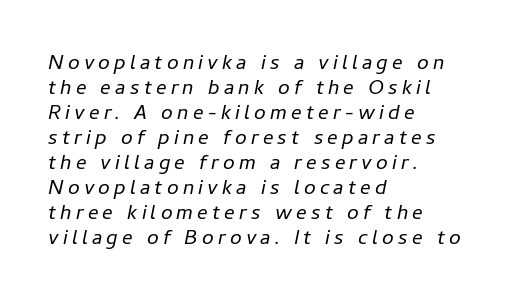
The passage shown has open, widely tracked lettering throughout. On a weight scale, this lands at 450 or below. If you drew a line through each stem, it would be angled. Is the block centered? No — it sits flush against the left margin. The space beneath each line is pristine and unruled.
